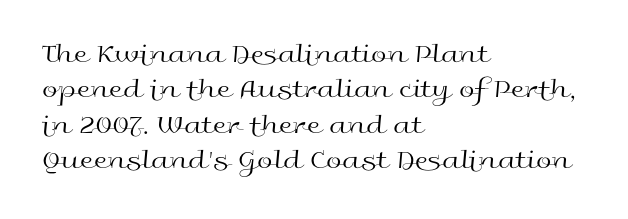
Note the varied advance widths — an 'i' is clearly narrower than an 'm'. Counters stay open thanks to moderate or lighter strokes. This is roman type, the default non-slanted kind. Inter-character spacing is left at the font's built-in metrics. Serif or sans? Sans — the stroke terminals are bare.
